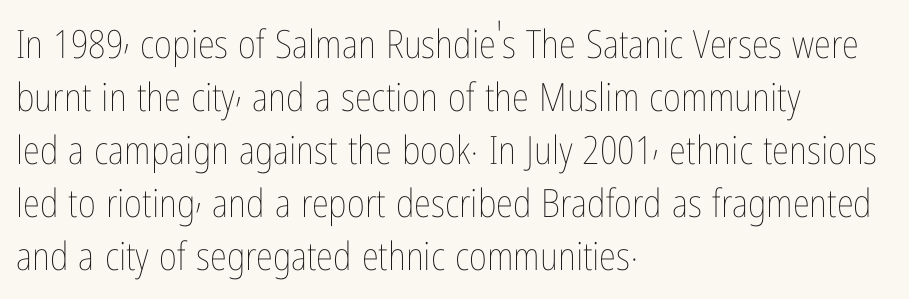
The image shows 39 px thin, condensed type, upright; set left-aligned, normal line spacing (1.36x), normal letter spacing, not underlined; low stroke contrast and a medium x-height.
